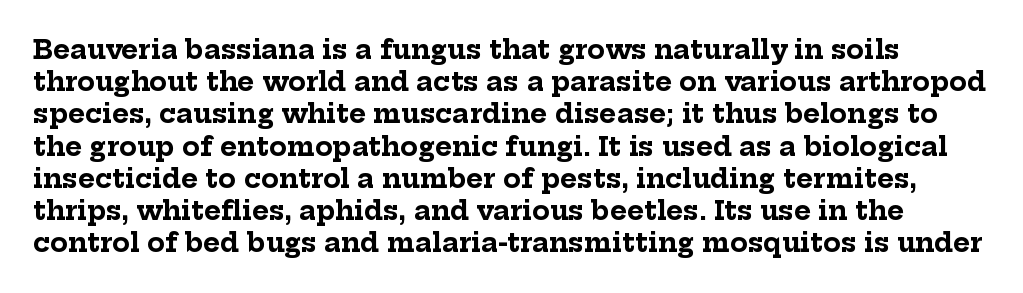
Q: Is the text bold? A: Yes.
Q: Is the text italic (slanted)? A: No, it is upright.
Q: Is the text underlined? A: No.
Q: Is the spacing between letters normal or unusually wide? A: Normal.
